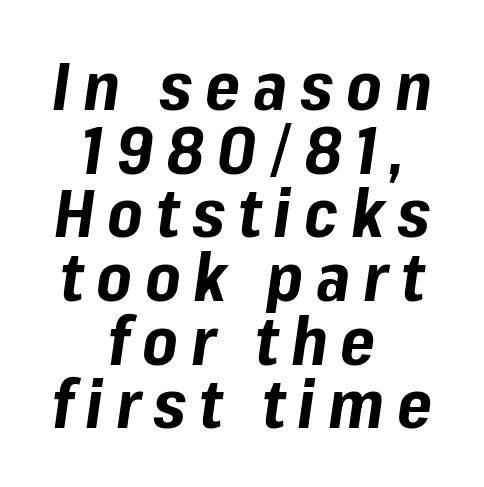
{"italic": "yes", "lean": "right", "slant_degrees": 8, "bold": "yes", "weight": "bold", "width": "normal", "stroke_contrast": "low", "x_height": "medium", "monospaced": "no", "underline": "no", "align": "center", "line_spacing": "tight", "line_spacing_ratio": 0.95, "glyph_px": 67}
